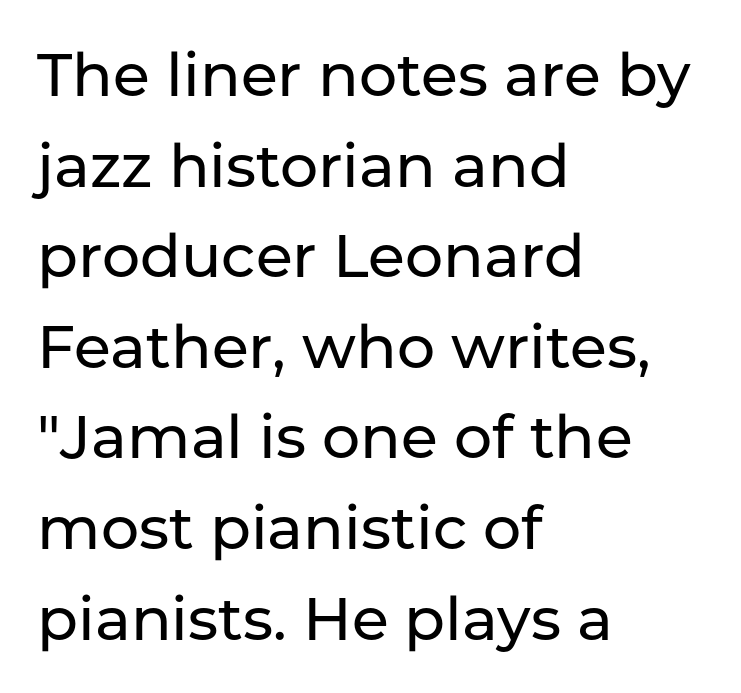
The image shows 60 px sans-serif type, upright; set left-aligned, normal line spacing (1.51x), normal letter spacing, not underlined; low stroke contrast and a medium x-height.
